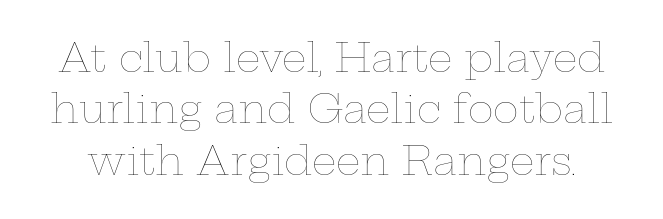
The image shows 39 px thin, wide type, upright; set normal line spacing (1.32x), normal letter spacing, not underlined; low stroke contrast and a medium x-height.
